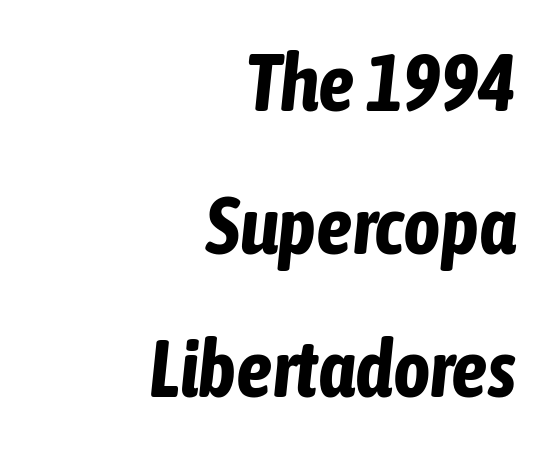
The image shows 80 px bold, condensed type, italic (leaning right); set right-aligned, line spacing 1.79x, normal letter spacing, not underlined; low stroke contrast and a medium x-height.
